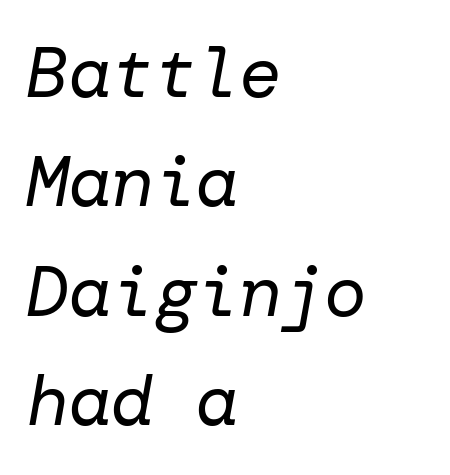
The image shows 71 px regular-weight type, italic (leaning right); set left-aligned, normal line spacing (1.54x), normal letter spacing, not underlined; low stroke contrast and a medium x-height.
